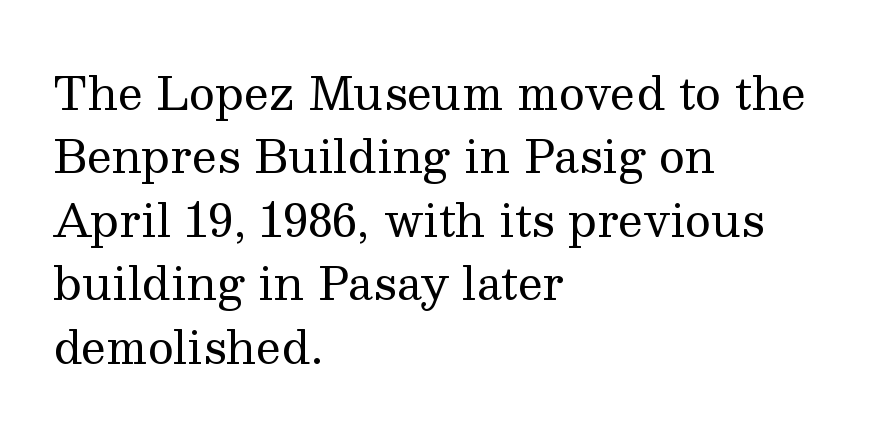
Default kerning and tracking; the words read as compact shapes. These lines sit exactly where default settings would place them. Which margin do the lines hug? The left one — the right edge is uneven. Only glyphs here, with clear space below each row.
